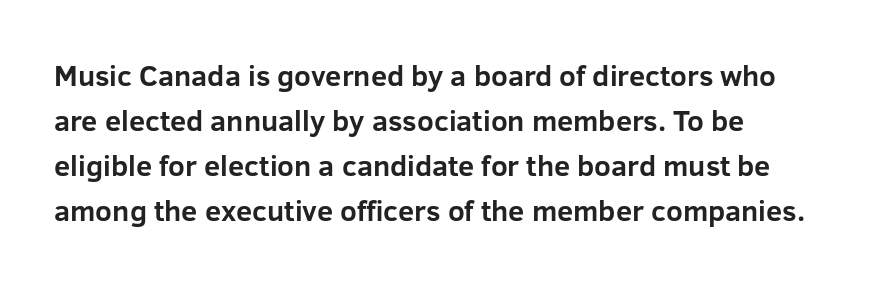
Q: Is the text bold? A: Yes.
Q: Is the text italic (slanted)? A: No, it is upright.
Q: Is the typeface a serif or a sans-serif typeface? A: Sans-serif.
Q: Is the text underlined? A: No.
Q: How is the paragraph aligned? A: Left-aligned.
Q: Is the spacing between letters normal or unusually wide? A: Normal.
Q: Is the spacing between lines tight, normal or loose? A: Normal.
Q: Width (condensed, normal, or wide)? A: Normal.
Q: Stroke contrast? A: Low.
Q: x-height? A: Medium.
Q: Monospaced? A: No.
